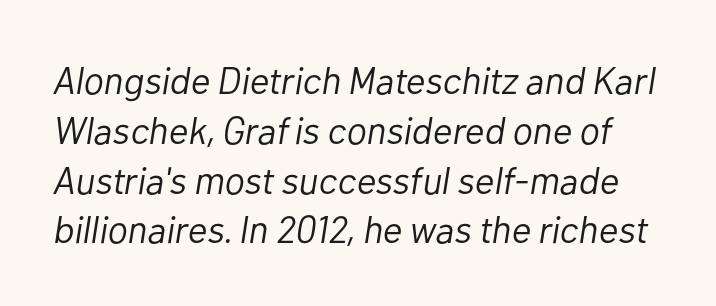
{"italic": "yes", "lean": "right", "slant_degrees": 10, "bold": "no", "weight": "light", "width": "normal", "stroke_contrast": "low", "x_height": "medium", "monospaced": "no", "underline": "no", "line_spacing": "normal", "line_spacing_ratio": 1.31, "letter_spacing": "normal", "letter_spacing_em": 0.0, "glyph_px": 38}
